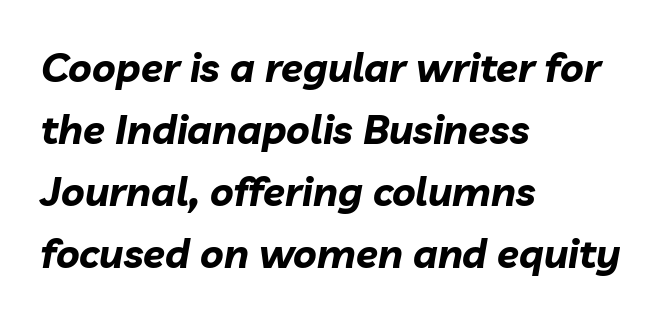
Does the weight exceed regular? Yes, all the way to bold. The setting favours the left margin, as ordinary paragraphs usually do. Rule under the text: the space is simply empty. The space between consecutive lines is moderate.
